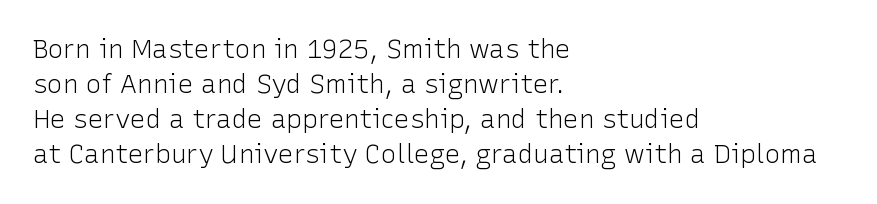
How are the letters spaced? Ordinarily, with no added tracking. Has an underline been added? It has not. Honestly, the row spacing looks completely unremarkable. The font is comparable to plain body text, perhaps lighter. Visually the block forms a straight wall on the left and a jagged coastline on the right.
